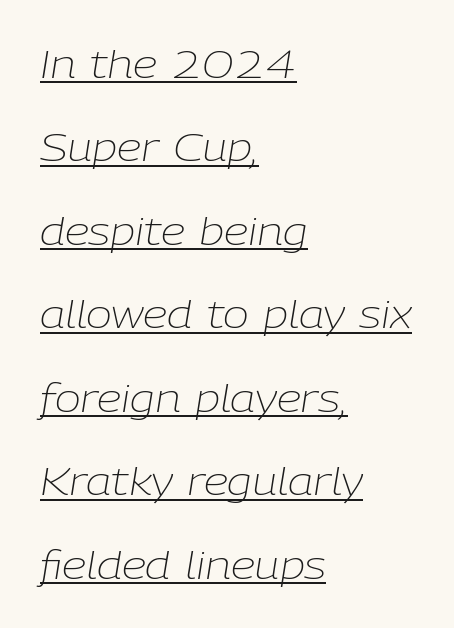
The image shows 39 px light type, italic (leaning right); set left-aligned, loose line spacing (2.14x), normal letter spacing, underlined; low stroke contrast and a medium x-height.
